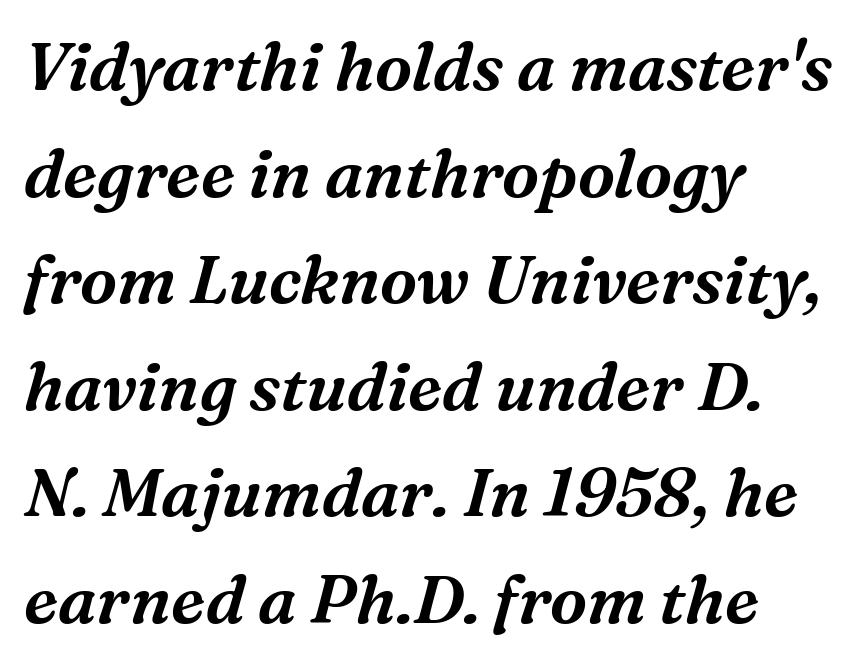
The image shows 67 px serif type, italic (leaning right); set left-aligned, normal line spacing (1.59x), normal letter spacing, not underlined; medium stroke contrast and a medium x-height.
